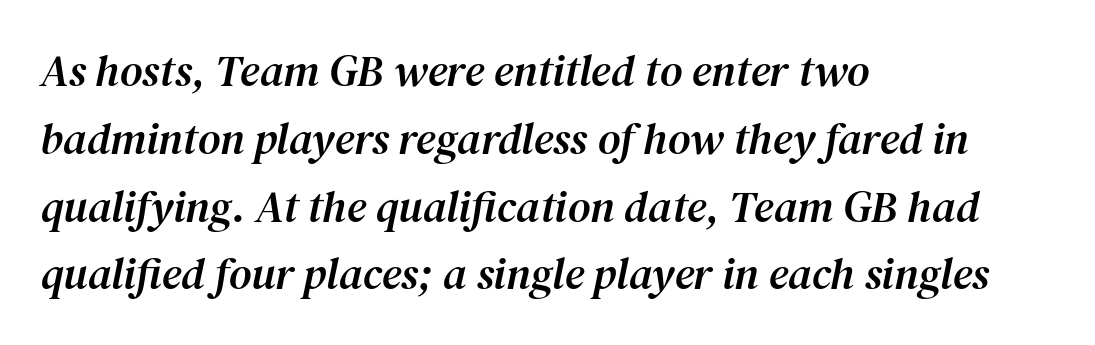
{"serif": "yes", "italic": "yes", "lean": "right", "slant_degrees": 12, "width": "normal", "stroke_contrast": "medium", "x_height": "medium", "monospaced": "no", "underline": "no", "align": "left", "line_spacing": "normal", "line_spacing_ratio": 1.54, "letter_spacing": "normal", "letter_spacing_em": 0.0, "glyph_px": 44}
